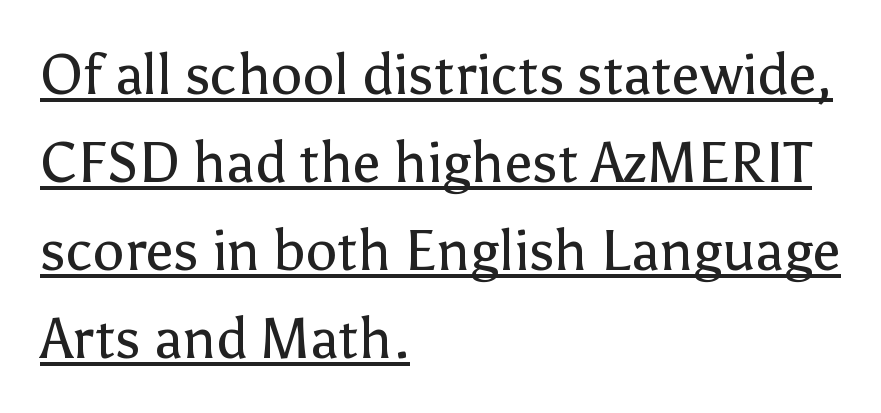
The image shows 56 px regular-weight sans-serif type, upright; set left-aligned, normal line spacing (1.57x), normal letter spacing, underlined; low stroke contrast and a medium x-height.
